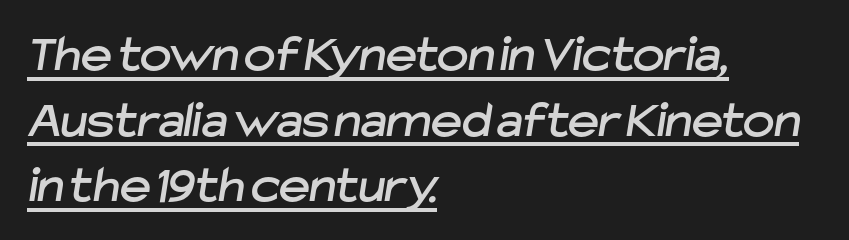
Each letter's strokes conclude bluntly, with no projecting serifs. Short and long lines alike share a common starting point at left. Looks like regular typesetting: each glyph gets only the width it needs. This rendering features underlined lettering. Standard letterfit; no display-style spreading of the glyphs.
